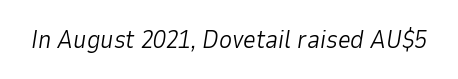
Q: Is the text bold? A: No.
Q: Is the text italic (slanted)? A: Yes, it leans right by about 9 degrees.
Q: Is the text underlined? A: No.
Q: Is the spacing between letters normal or unusually wide? A: Normal.
